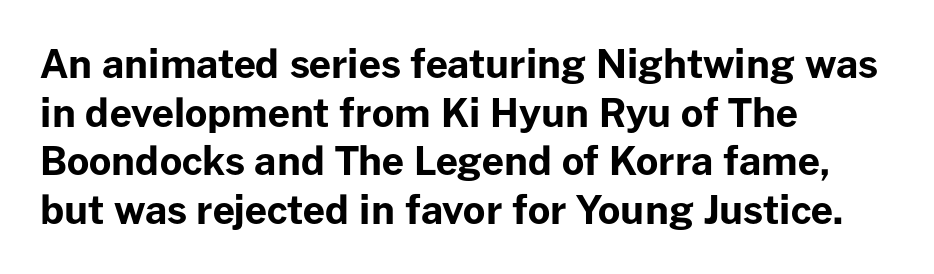
Q: Is the text bold? A: Yes.
Q: Is the text italic (slanted)? A: No, it is upright.
Q: Is the typeface a serif or a sans-serif typeface? A: Sans-serif.
Q: Is the text underlined? A: No.
Q: How is the paragraph aligned? A: Left-aligned.
Q: Is the spacing between letters normal or unusually wide? A: Normal.
Q: Is the spacing between lines tight, normal or loose? A: Normal.
Q: Width (condensed, normal, or wide)? A: Normal.
Q: Stroke contrast? A: Low.
Q: x-height? A: Medium.
Q: Monospaced? A: No.
